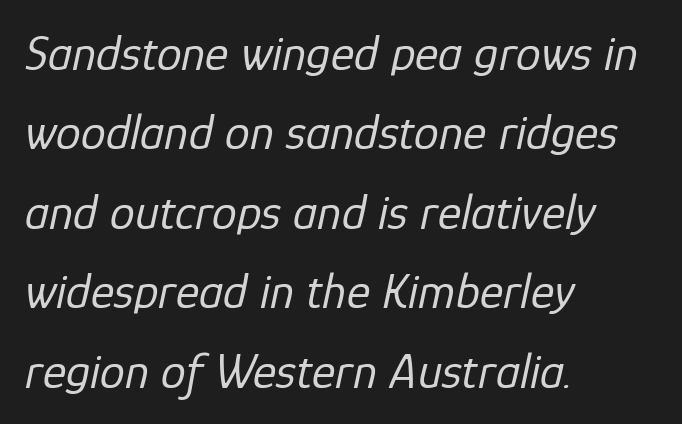
Q: Is the text bold? A: No.
Q: Is the text italic (slanted)? A: Yes, it leans right by about 12 degrees.
Q: Is the text underlined? A: No.
Q: How is the paragraph aligned? A: Left-aligned.
Q: Is the spacing between letters normal or unusually wide? A: Normal.
Q: Is the spacing between lines tight, normal or loose? A: Normal.
Q: Width (condensed, normal, or wide)? A: Normal.
Q: Stroke contrast? A: Low.
Q: x-height? A: Medium.
Q: Monospaced? A: No.
